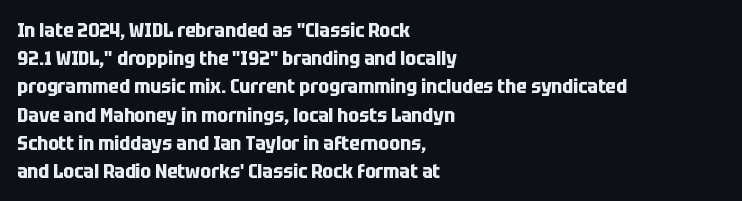
{"italic": "no", "bold": "yes", "underline": "no", "align": "left", "line_spacing": "normal", "line_spacing_ratio": 1.41, "letter_spacing": "normal", "letter_spacing_em": 0.0, "glyph_px": 20}
